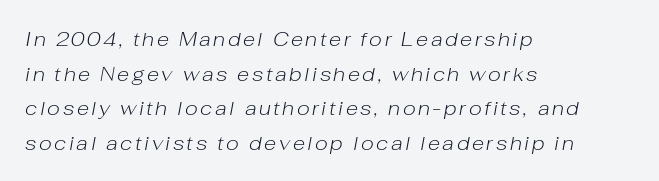
{"italic": "yes", "lean": "right", "slant_degrees": 10, "bold": "no", "underline": "no", "align": "left", "line_spacing_ratio": 1.73, "glyph_px": 20}
